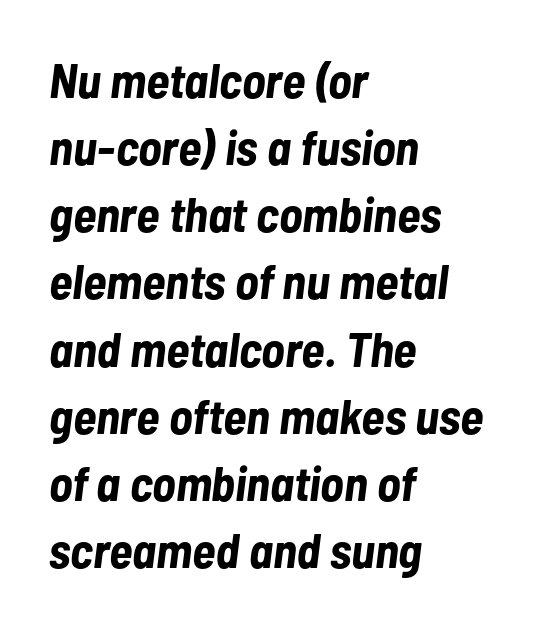
Q: Is the text bold? A: Yes.
Q: Is the text italic (slanted)? A: Yes, it leans right by about 7 degrees.
Q: Is the text underlined? A: No.
Q: How is the paragraph aligned? A: Left-aligned.
Q: Is the spacing between letters normal or unusually wide? A: Normal.
Q: Is the spacing between lines tight, normal or loose? A: Normal.
Q: Width (condensed, normal, or wide)? A: Condensed.
Q: Stroke contrast? A: Low.
Q: x-height? A: Medium.
Q: Monospaced? A: No.
